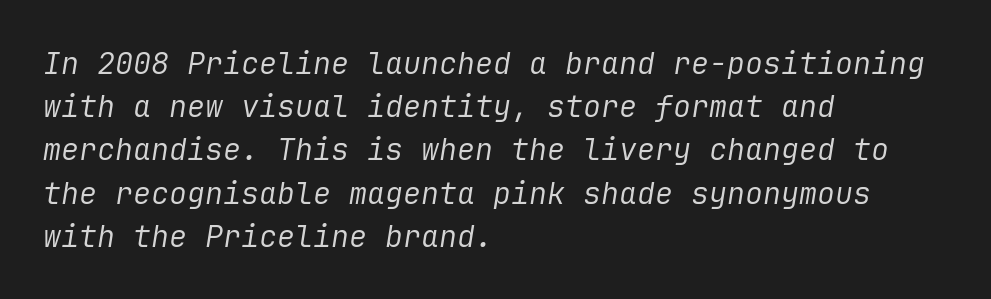
Each row of text sits above clean, open space. Weight class: somewhere from thin through regular. Students, observe: this is what conventionally led text looks like. Slanted lettering throughout. Spacing between characters is what you'd get straight out of the box.
